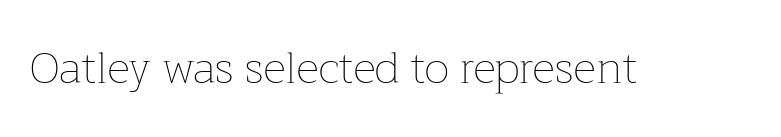
Tracking value appears to be zero — textbook default spacing. This sample has the flowing, uneven cadence of proportional lettering. The font's upright variant was chosen for this text. The area under the type is left untouched.
